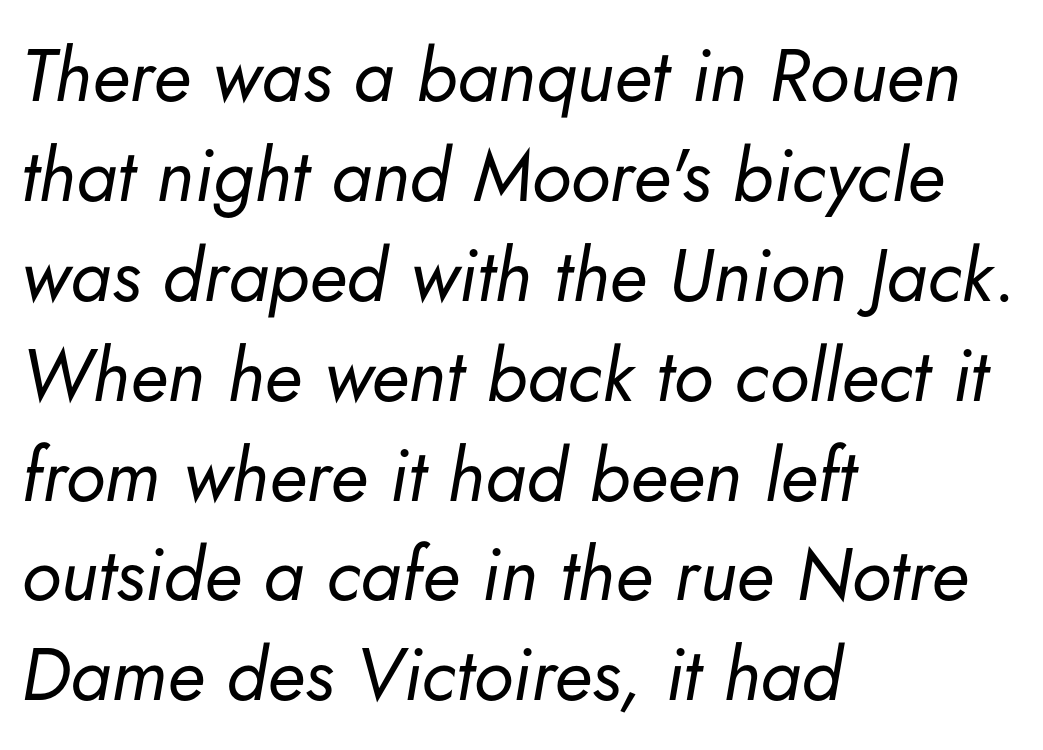
Q: Is the text bold? A: No.
Q: Is the text italic (slanted)? A: Yes, it leans right by about 5 degrees.
Q: Is the text underlined? A: No.
Q: How is the paragraph aligned? A: Left-aligned.
Q: Is the spacing between letters normal or unusually wide? A: Normal.
Q: Is the spacing between lines tight, normal or loose? A: Normal.
Q: Width (condensed, normal, or wide)? A: Normal.
Q: Stroke contrast? A: Low.
Q: x-height? A: Small.
Q: Monospaced? A: No.
